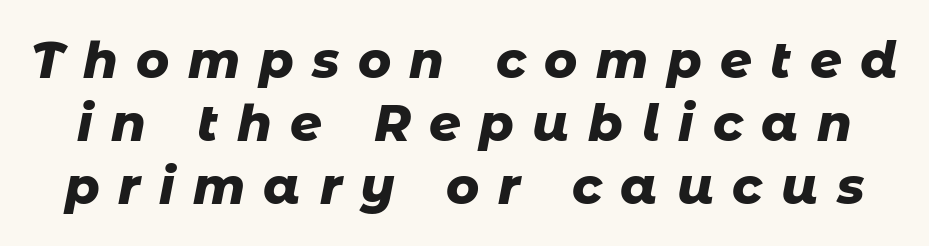
Q: Is the text bold? A: Yes.
Q: Is the text italic (slanted)? A: Yes, it leans right by about 11 degrees.
Q: Is the text underlined? A: No.
Q: Is the spacing between letters normal or unusually wide? A: Unusually wide.
Q: Is the spacing between lines tight, normal or loose? A: Normal.
Q: Width (condensed, normal, or wide)? A: Normal.
Q: Stroke contrast? A: Low.
Q: x-height? A: Medium.
Q: Monospaced? A: No.
